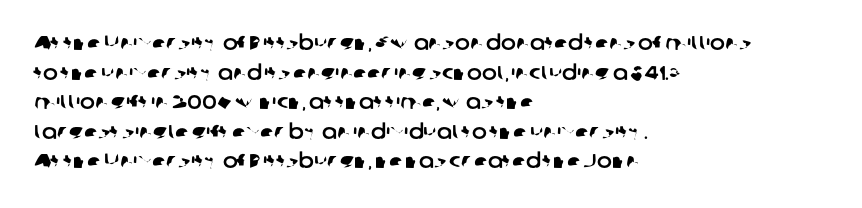
The image shows 20 px text type; set left-aligned, normal line spacing (1.48x), normal letter spacing, not underlined.
